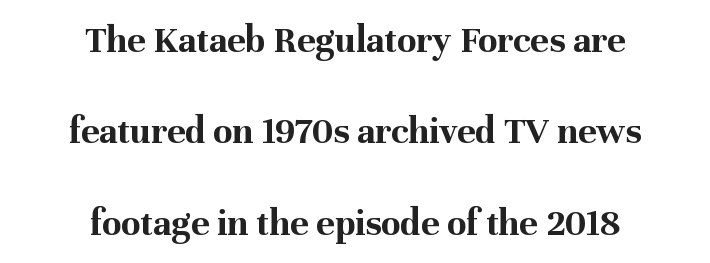
{"serif": "yes", "italic": "no", "bold": "yes", "weight": "bold", "width": "normal", "stroke_contrast": "medium", "x_height": "medium", "monospaced": "no", "underline": "no", "align": "center", "line_spacing": "loose", "line_spacing_ratio": 2.34, "letter_spacing": "normal", "letter_spacing_em": 0.0, "glyph_px": 39}
